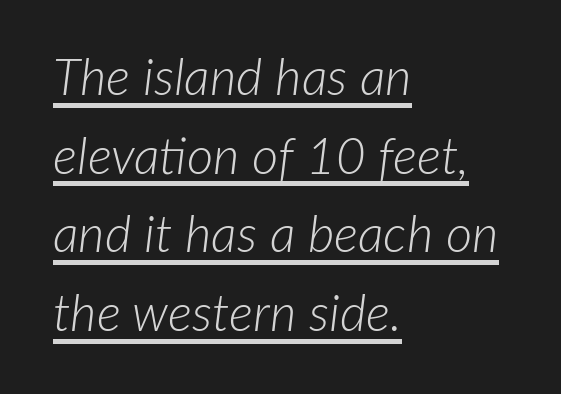
Each stroke keeps to a modest, everyday thickness or less. Characters are canted at an angle relative to the baseline's perpendicular. The rendering anchors every line to the left-hand side. A typographer would call this underscored text. You could not count columns in this text — the font is proportionally spaced. The vertical gap from one line to the next is medium.
